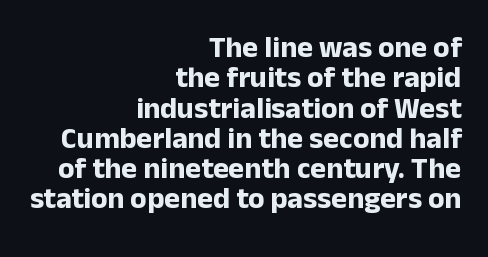
Q: Is the text bold? A: Yes.
Q: Is the text italic (slanted)? A: No, it is upright.
Q: Is the typeface a serif or a sans-serif typeface? A: Sans-serif.
Q: Is the text underlined? A: No.
Q: How is the paragraph aligned? A: Right-aligned.
Q: Is the spacing between letters normal or unusually wide? A: Normal.
Q: Is the spacing between lines tight, normal or loose? A: Tight.
Q: Width (condensed, normal, or wide)? A: Normal.
Q: Stroke contrast? A: Low.
Q: x-height? A: Medium.
Q: Monospaced? A: No.
